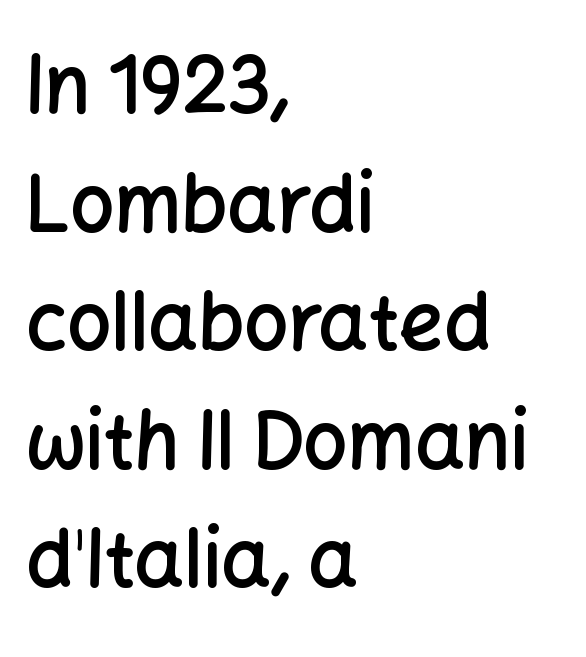
{"serif": "no", "italic": "no", "bold": "semi", "weight": "semibold", "width": "normal", "stroke_contrast": "low", "x_height": "medium", "monospaced": "no", "underline": "no", "align": "left", "line_spacing": "normal", "line_spacing_ratio": 1.52, "letter_spacing": "normal", "letter_spacing_em": 0.0, "glyph_px": 78}
